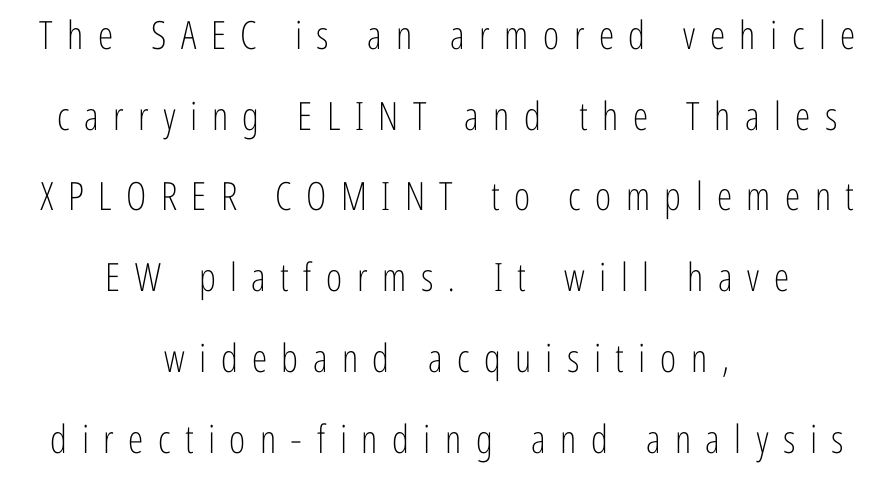
The image shows 39 px light, condensed sans-serif type, upright; set centered, loose line spacing (2.07x), unusually wide letter spacing (+0.37 em), not underlined; low stroke contrast and a medium x-height.
